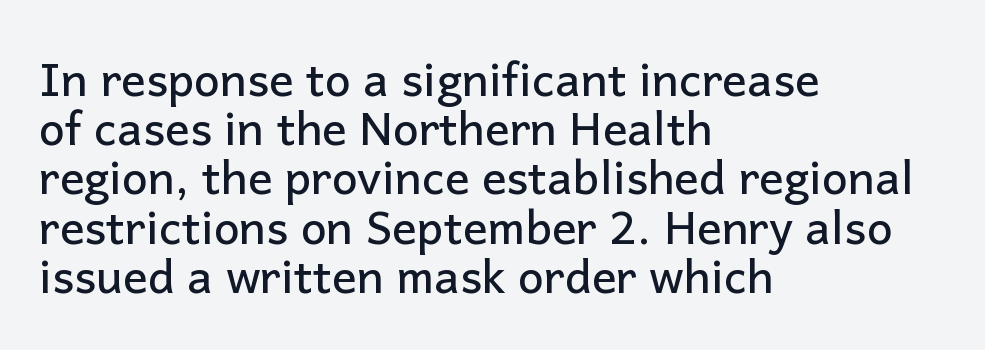
{"serif": "no", "italic": "no", "width": "normal", "stroke_contrast": "low", "x_height": "medium", "monospaced": "no", "underline": "no", "align": "left", "line_spacing": "tight", "line_spacing_ratio": 1.07, "letter_spacing": "normal", "letter_spacing_em": 0.0, "glyph_px": 46}
